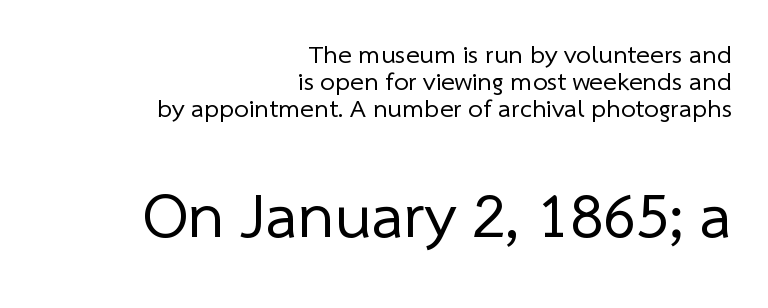
{"serif": "no", "bold": "no", "weight": "regular", "width": "normal", "stroke_contrast": "low", "x_height": "medium", "monospaced": "no", "underline": "no", "align": "right", "line_spacing": "tight", "line_spacing_ratio": 1.04, "letter_spacing": "normal", "letter_spacing_em": 0.0, "larger_block": "second", "size_ratio": 2.5, "glyph_px": 65}
